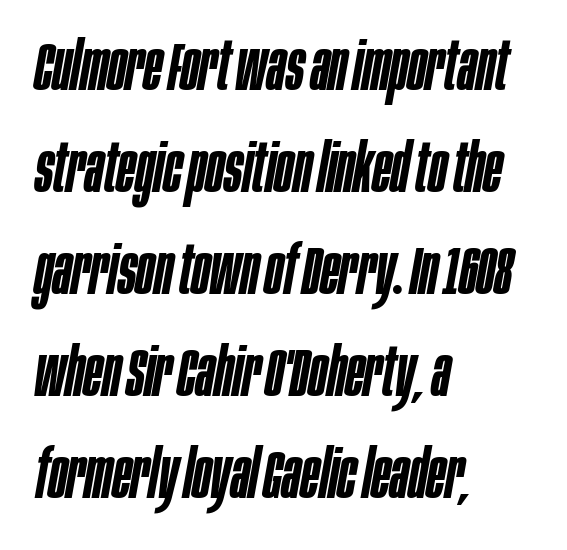
The image shows 68 px semibold, condensed type, italic (leaning right); set left-aligned, normal line spacing (1.5x), normal letter spacing, not underlined; low stroke contrast and a large x-height.
